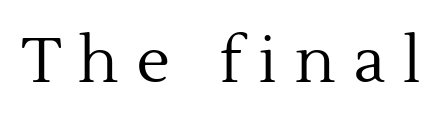
Q: Is the text bold? A: No.
Q: Is the text italic (slanted)? A: No, it is upright.
Q: Is the typeface a serif or a sans-serif typeface? A: Serif.
Q: Is the text underlined? A: No.
Q: Is the spacing between letters normal or unusually wide? A: Unusually wide.
Q: Width (condensed, normal, or wide)? A: Normal.
Q: x-height? A: Medium.
Q: Monospaced? A: No.
